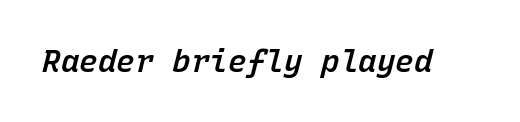
Q: Is the text bold? A: Semi-bold.
Q: Is the text italic (slanted)? A: Yes, it leans right by about 15 degrees.
Q: Is the text underlined? A: No.
Q: Is the spacing between letters normal or unusually wide? A: Normal.
Q: Width (condensed, normal, or wide)? A: Normal.
Q: Stroke contrast? A: Low.
Q: x-height? A: Medium.
Q: Monospaced? A: Yes.
